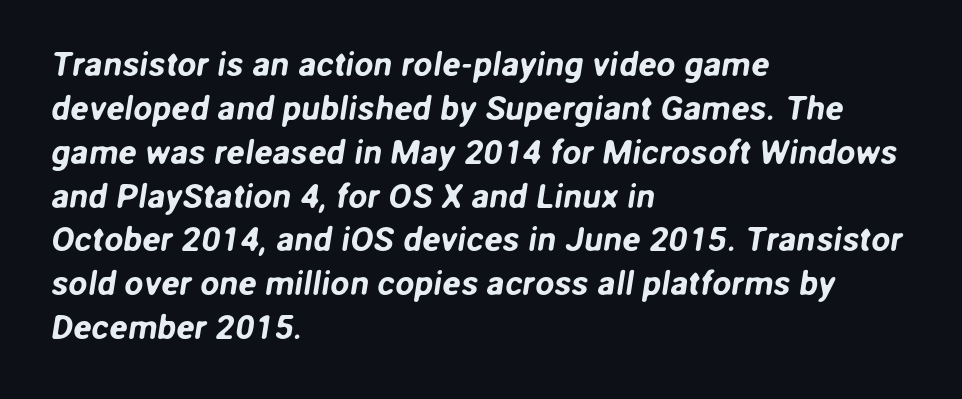
Q: Is the typeface a serif or a sans-serif typeface? A: Sans-serif.
Q: Is the text underlined? A: No.
Q: How is the paragraph aligned? A: Left-aligned.
Q: Is the spacing between letters normal or unusually wide? A: Normal.
Q: Is the spacing between lines tight, normal or loose? A: Normal.
Q: Width (condensed, normal, or wide)? A: Normal.
Q: Stroke contrast? A: Low.
Q: x-height? A: Medium.
Q: Monospaced? A: No.
